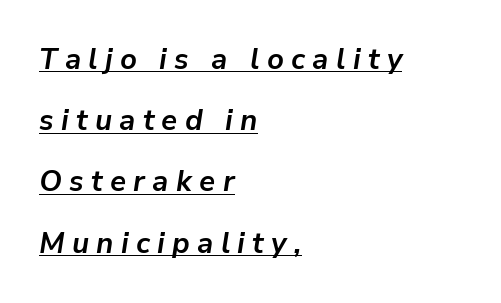
{"italic": "yes", "lean": "right", "slant_degrees": 9, "bold": "yes", "weight": "bold", "width": "normal", "stroke_contrast": "low", "x_height": "medium", "monospaced": "no", "underline": "yes", "align": "left", "line_spacing": "loose", "line_spacing_ratio": 2.11, "letter_spacing": "wide", "letter_spacing_em": 0.25, "glyph_px": 29}
